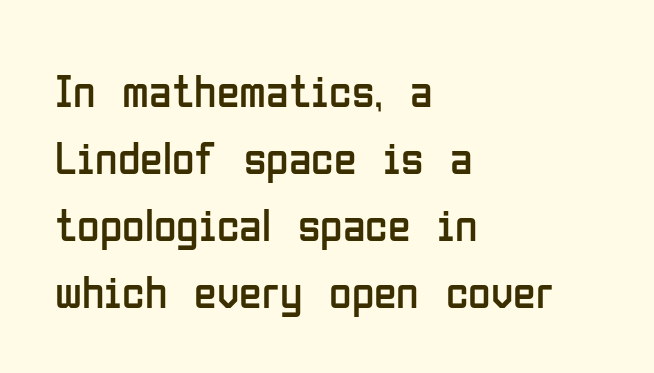
{"serif": "no", "italic": "no", "bold": "no", "weight": "regular", "width": "condensed", "stroke_contrast": "low", "x_height": "medium", "monospaced": "no", "underline": "no", "align": "left", "line_spacing": "normal", "line_spacing_ratio": 1.46, "letter_spacing": "normal", "letter_spacing_em": 0.0, "glyph_px": 46}
